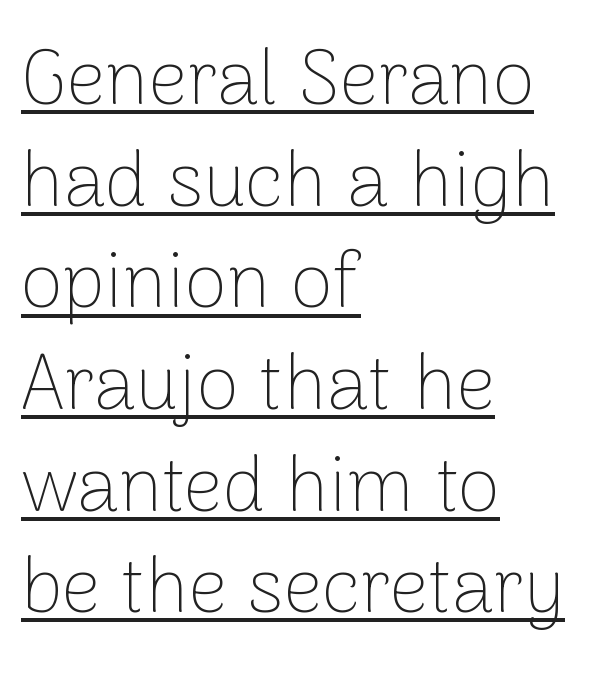
{"serif": "no", "italic": "no", "bold": "no", "weight": "thin", "width": "normal", "stroke_contrast": "low", "x_height": "medium", "monospaced": "no", "underline": "yes", "align": "left", "line_spacing": "normal", "line_spacing_ratio": 1.32, "letter_spacing": "normal", "letter_spacing_em": 0.0, "glyph_px": 77}
